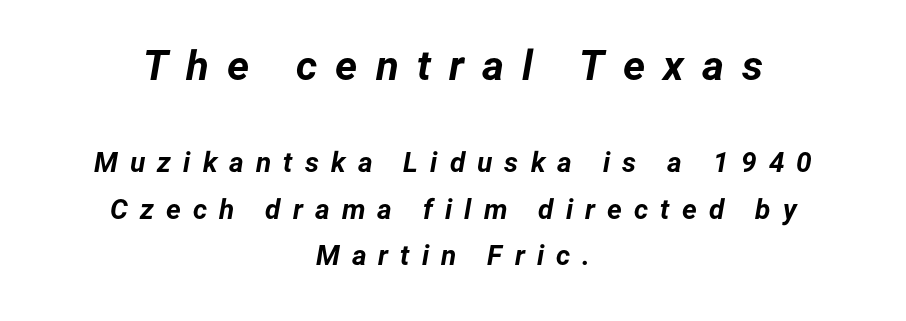
Horizontally, the lines are justified to the midpoint only. The rendering uses a moderate line-height, typical for paragraphs. Heft: maximum for text — a bold. Rendered with sloped, italic letterforms.
